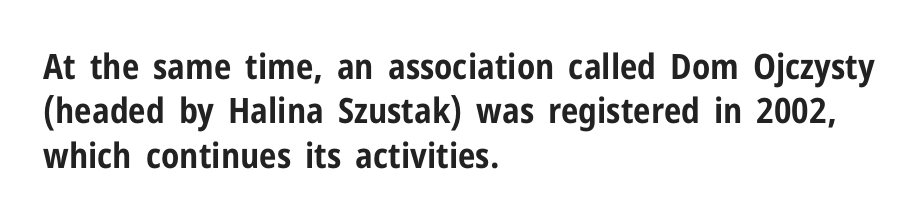
The image shows 35 px bold, condensed sans-serif type, upright; set left-aligned, normal line spacing (1.27x), normal letter spacing, not underlined; low stroke contrast and a medium x-height.
